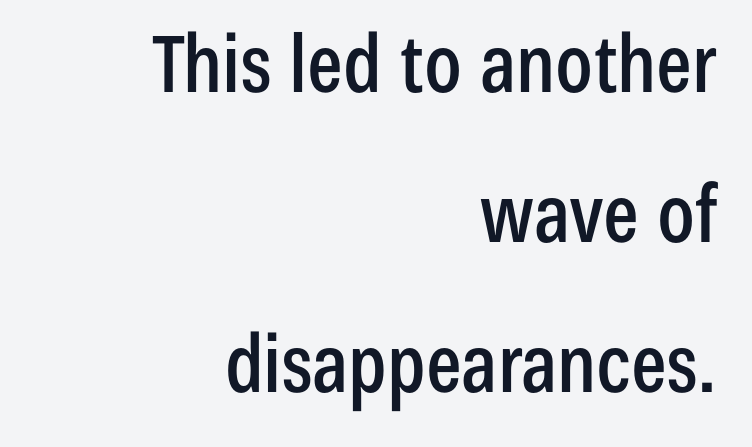
The image shows 79 px condensed sans-serif type, upright; set right-aligned, loose line spacing (1.9x), normal letter spacing, not underlined; low stroke contrast and a medium x-height.
